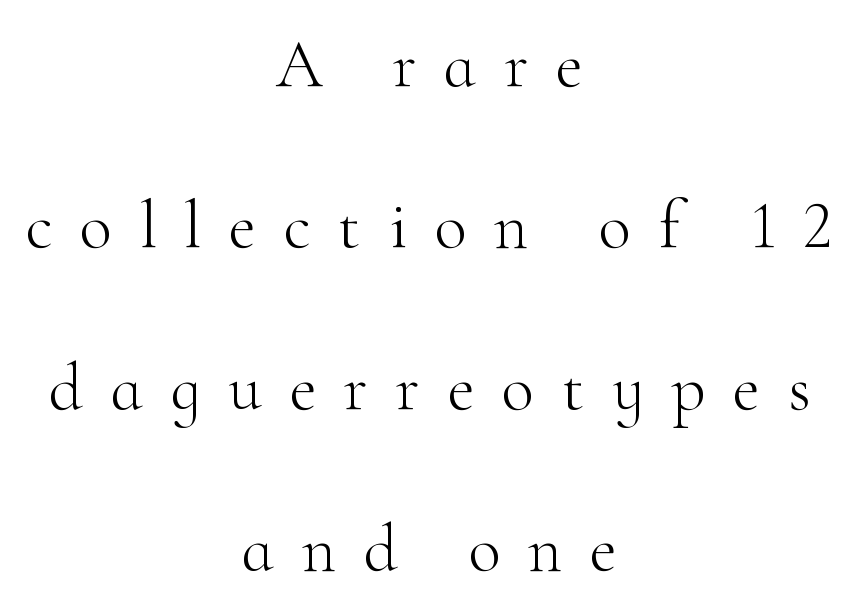
{"serif": "yes", "italic": "no", "bold": "no", "weight": "light", "width": "normal", "stroke_contrast": "high", "x_height": "small", "monospaced": "no", "underline": "no", "align": "center", "line_spacing": "loose", "line_spacing_ratio": 2.41, "letter_spacing": "wide", "letter_spacing_em": 0.41, "glyph_px": 67}
